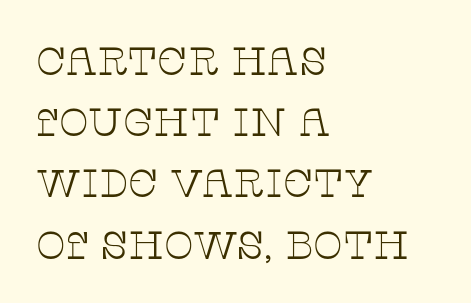
Q: Is the text bold? A: No.
Q: Is the text italic (slanted)? A: No, it is upright.
Q: Is the typeface a serif or a sans-serif typeface? A: Serif.
Q: Is the text underlined? A: No.
Q: How is the paragraph aligned? A: Left-aligned.
Q: Is the spacing between letters normal or unusually wide? A: Normal.
Q: Is the spacing between lines tight, normal or loose? A: Normal.
Q: Width (condensed, normal, or wide)? A: Wide.
Q: Stroke contrast? A: Low.
Q: x-height? A: Large.
Q: Monospaced? A: No.
